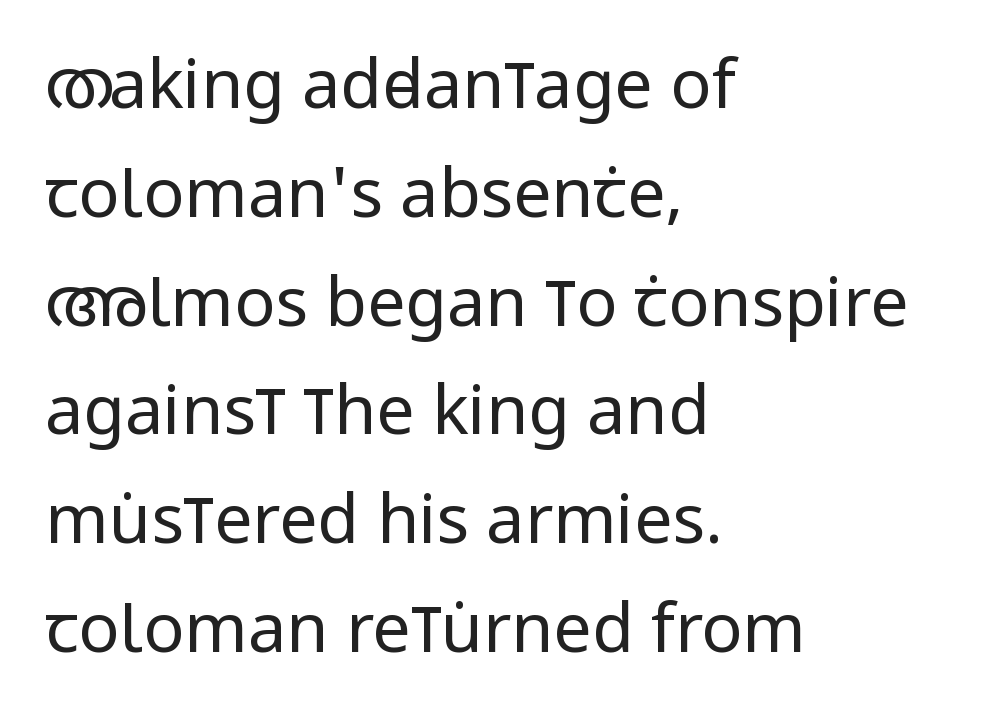
The image shows 68 px regular-weight, condensed sans-serif type, upright; set left-aligned, normal line spacing (1.6x), normal letter spacing, not underlined; low stroke contrast and a large x-height.
